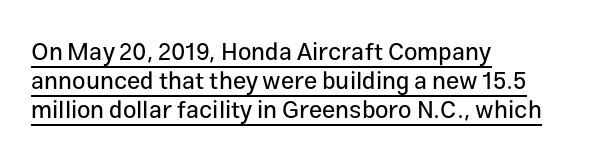
The image shows 24 px text type, upright; set left-aligned, line spacing 1.21x, normal letter spacing, underlined.
